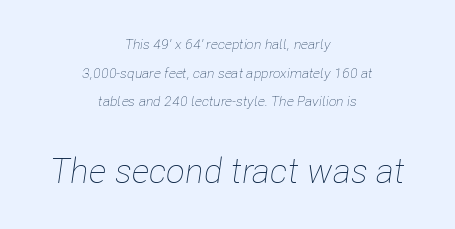
Q: Is the text bold? A: No.
Q: Is the text italic (slanted)? A: Yes, it leans right by about 8 degrees.
Q: Is the text underlined? A: No.
Q: How is the paragraph aligned? A: Centered.
Q: Is the spacing between letters normal or unusually wide? A: Normal.
Q: Is the spacing between lines tight, normal or loose? A: Loose.
Q: Which block of text is set in a larger size, the first (top) or the second (bottom)? A: The second (bottom) one.
Q: Width (condensed, normal, or wide)? A: Condensed.
Q: Stroke contrast? A: Low.
Q: x-height? A: Medium.
Q: Monospaced? A: No.
